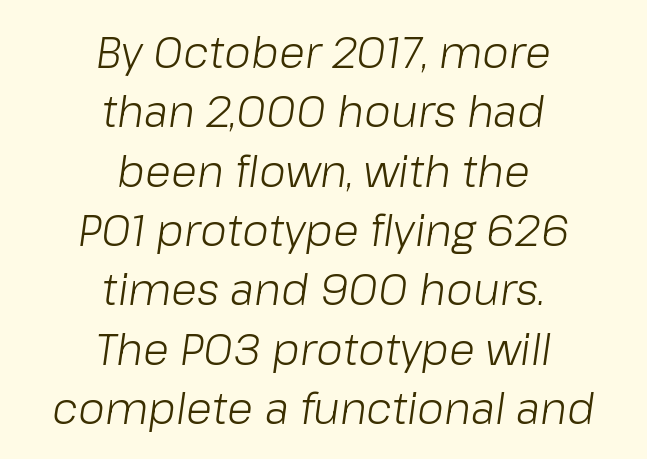
The image shows 43 px light type, italic (leaning right); set centered, normal line spacing (1.38x), normal letter spacing, not underlined; low stroke contrast and a medium x-height.
